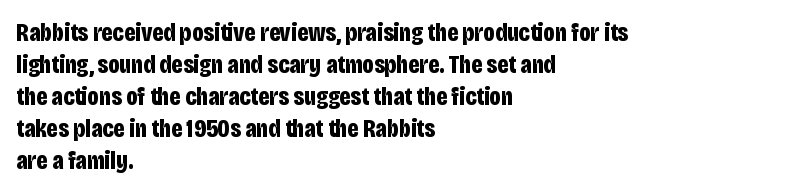
{"italic": "no", "bold": "yes", "underline": "no", "align": "left", "line_spacing_ratio": 1.23, "letter_spacing": "normal", "letter_spacing_em": 0.0, "glyph_px": 26}
